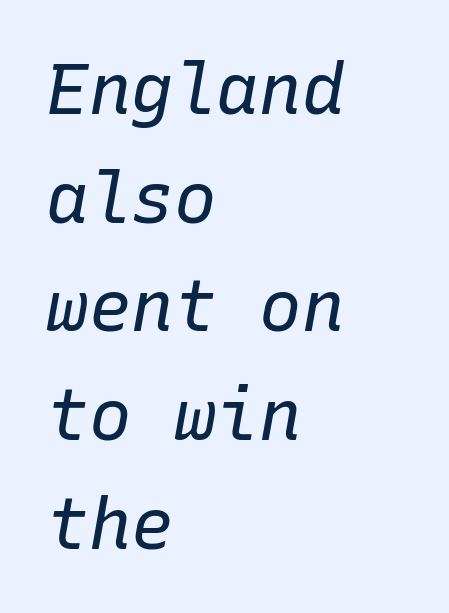
Regarding leading, the lines here are spaced in the standard way. Every character here occupies the same horizontal width, giving the sample a typewriter-like rhythm. Bare-footed words on every line. How are the letters spaced? Ordinarily, with no added tracking. The axis of the letterforms is tilted away from vertical.
